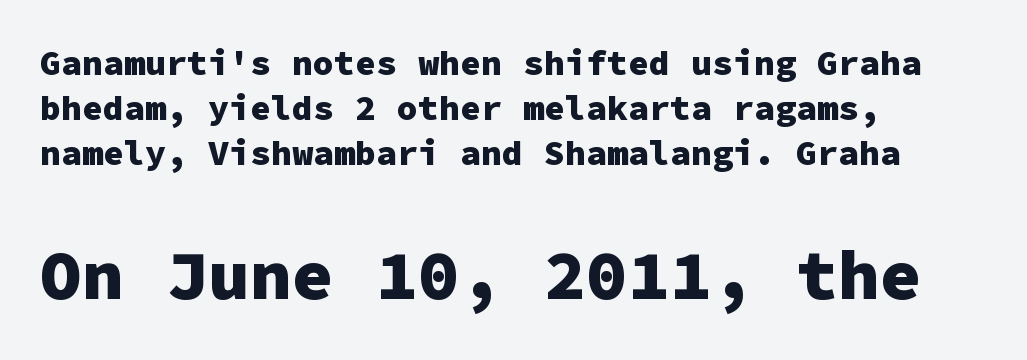
{"serif": "no", "italic": "no", "bold": "yes", "weight": "heavy", "width": "normal", "stroke_contrast": "low", "x_height": "medium", "monospaced": "yes", "underline": "no", "align": "left", "line_spacing": "normal", "line_spacing_ratio": 1.28, "letter_spacing": "normal", "letter_spacing_em": 0.0, "larger_block": "second", "size_ratio": 2.0, "glyph_px": 70}
